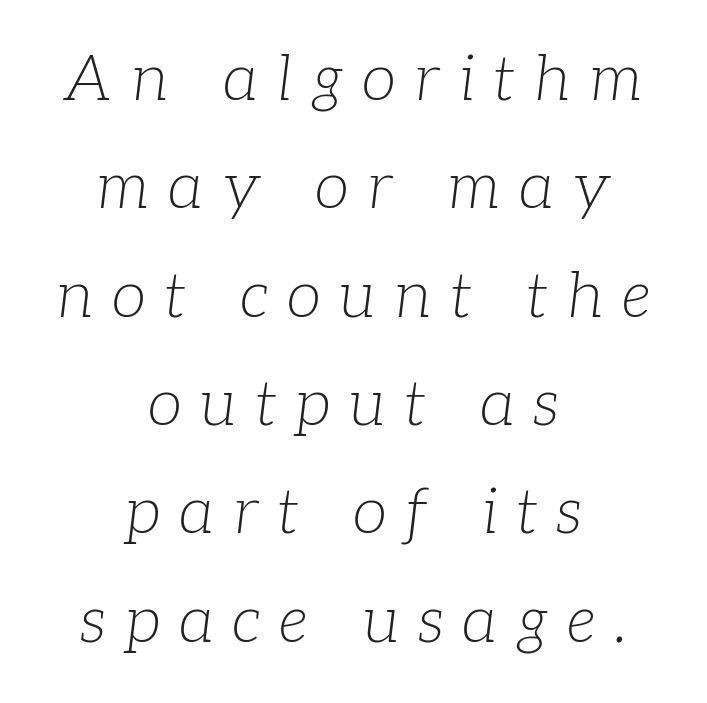
The image shows 63 px light serif type, italic (leaning right); set centered, line spacing 1.72x, unusually wide letter spacing (+0.3 em), not underlined; low stroke contrast and a medium x-height.
